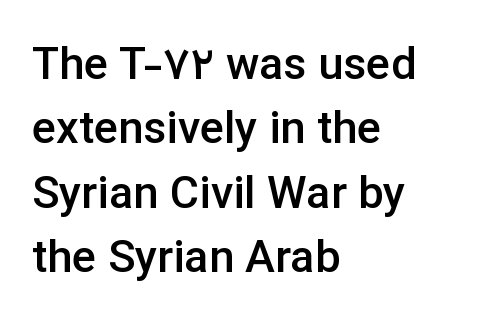
Q: Is the text bold? A: Semi-bold.
Q: Is the text italic (slanted)? A: No, it is upright.
Q: Is the typeface a serif or a sans-serif typeface? A: Sans-serif.
Q: Is the text underlined? A: No.
Q: How is the paragraph aligned? A: Left-aligned.
Q: Is the spacing between letters normal or unusually wide? A: Normal.
Q: Is the spacing between lines tight, normal or loose? A: Normal.
Q: Width (condensed, normal, or wide)? A: Normal.
Q: Stroke contrast? A: Low.
Q: x-height? A: Medium.
Q: Monospaced? A: No.
